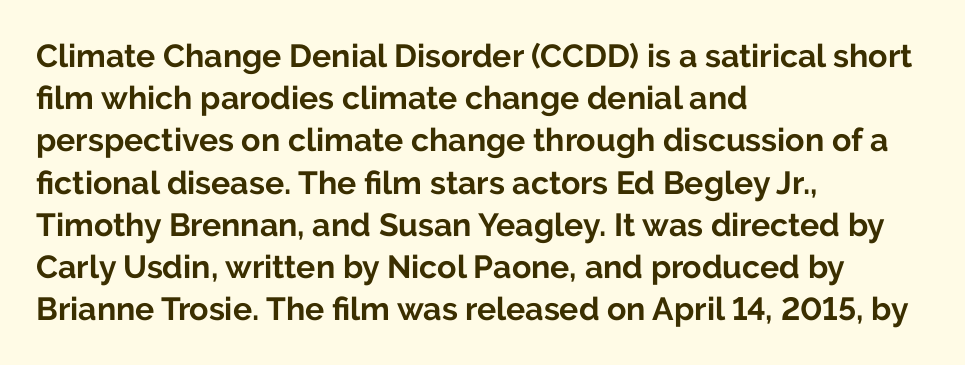
{"serif": "no", "italic": "no", "bold": "yes", "weight": "bold", "width": "normal", "stroke_contrast": "low", "x_height": "medium", "monospaced": "no", "underline": "no", "align": "left", "line_spacing": "normal", "line_spacing_ratio": 1.32, "letter_spacing": "normal", "letter_spacing_em": 0.0, "glyph_px": 32}
